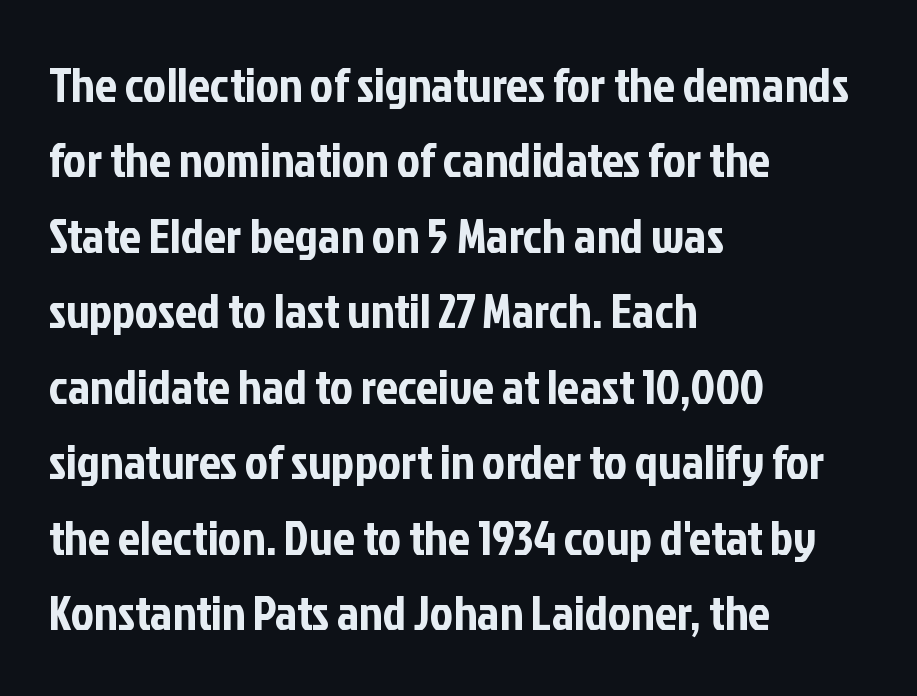
The image shows 49 px condensed sans-serif type, upright; set left-aligned, normal line spacing (1.54x), normal letter spacing, not underlined; low stroke contrast and a medium x-height.
